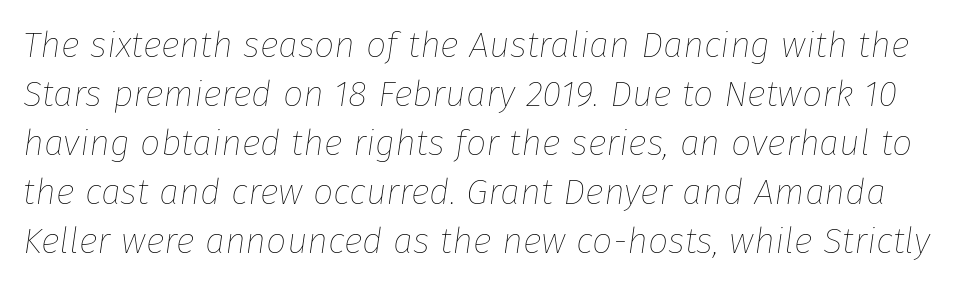
{"italic": "yes", "lean": "right", "slant_degrees": 8, "bold": "no", "weight": "thin", "width": "normal", "stroke_contrast": "low", "x_height": "medium", "monospaced": "no", "underline": "no", "line_spacing": "normal", "line_spacing_ratio": 1.36, "letter_spacing": "normal", "letter_spacing_em": 0.0, "glyph_px": 36}
